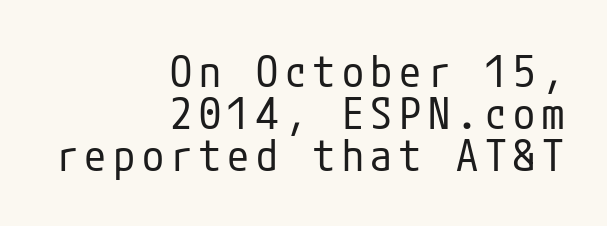
{"serif": "no", "italic": "no", "bold": "no", "weight": "regular", "width": "condensed", "stroke_contrast": "low", "x_height": "medium", "underline": "no", "align": "right", "line_spacing": "tight", "line_spacing_ratio": 0.96, "glyph_px": 44}
